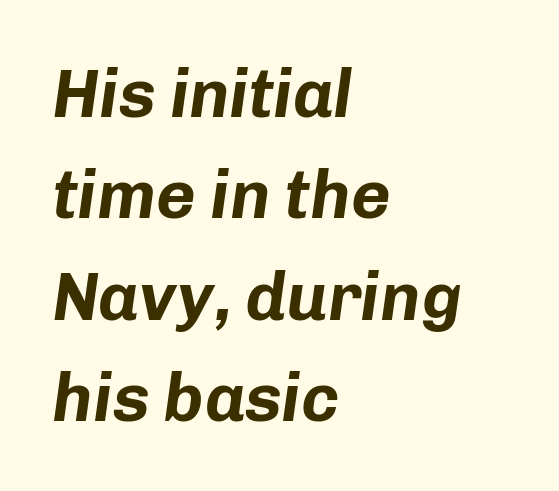
{"italic": "yes", "lean": "right", "slant_degrees": 8, "bold": "yes", "weight": "bold", "width": "normal", "stroke_contrast": "low", "x_height": "medium", "monospaced": "no", "underline": "no", "align": "left", "line_spacing": "normal", "line_spacing_ratio": 1.49, "letter_spacing": "normal", "letter_spacing_em": 0.0, "glyph_px": 68}
